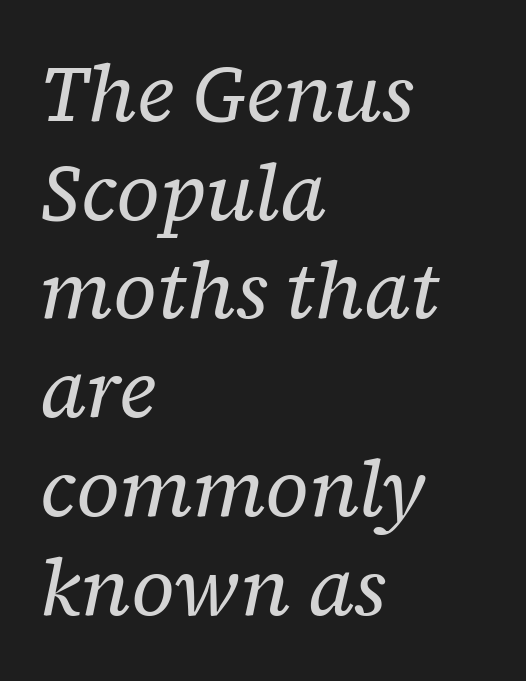
The image shows 79 px regular-weight serif type, italic (leaning right); set left-aligned, normal line spacing (1.25x), normal letter spacing, not underlined; low stroke contrast and a medium x-height.
